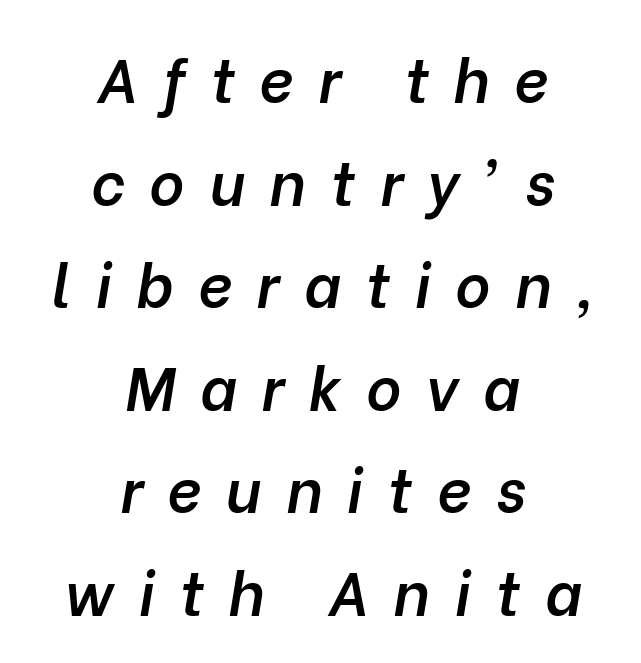
Q: Is the text bold? A: Semi-bold.
Q: Is the text italic (slanted)? A: Yes, it leans right by about 10 degrees.
Q: Is the text underlined? A: No.
Q: How is the paragraph aligned? A: Centered.
Q: Is the spacing between letters normal or unusually wide? A: Unusually wide.
Q: Width (condensed, normal, or wide)? A: Normal.
Q: Stroke contrast? A: Low.
Q: x-height? A: Medium.
Q: Monospaced? A: No.
